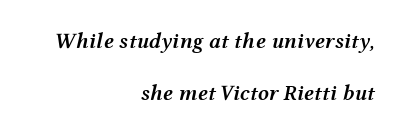
{"italic": "yes", "lean": "right", "slant_degrees": 12, "bold": "semi", "underline": "no", "align": "right", "line_spacing": "loose", "line_spacing_ratio": 2.38, "letter_spacing": "normal", "letter_spacing_em": 0.0, "glyph_px": 22}
